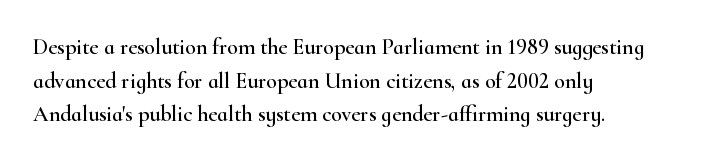
Q: Is the text italic (slanted)? A: No, it is upright.
Q: Is the text underlined? A: No.
Q: How is the paragraph aligned? A: Left-aligned.
Q: Is the spacing between letters normal or unusually wide? A: Normal.
Q: Is the spacing between lines tight, normal or loose? A: Normal.
